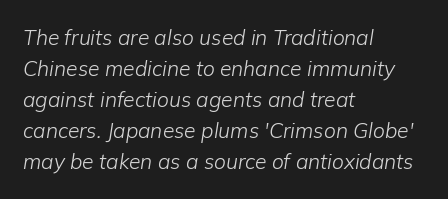
{"italic": "yes", "lean": "right", "slant_degrees": 9, "bold": "no", "underline": "no", "align": "left", "line_spacing": "normal", "line_spacing_ratio": 1.48, "letter_spacing": "normal", "letter_spacing_em": 0.0, "glyph_px": 21}
